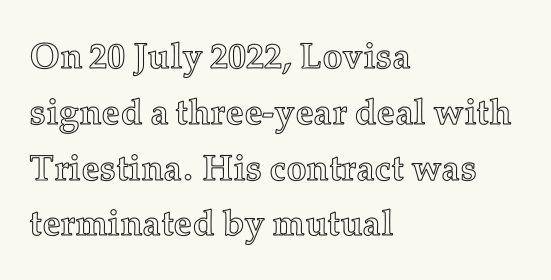
This rendering features lettering with no underline. Default kerning and tracking; the words read as compact shapes. One glance says typical: line gaps are just what's usual. Here the designer chose a conventional face with non-uniform glyph widths. The lines are quadded left. Rendered with straight, roman letterforms.
